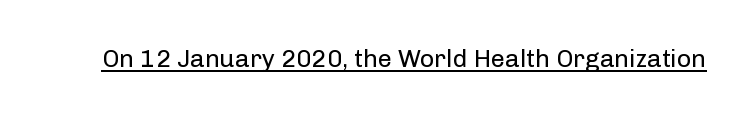
The image shows 25 px text type, upright; set normal letter spacing, underlined.
